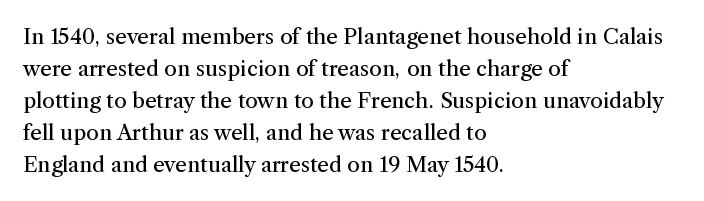
Q: Is the text bold? A: No.
Q: Is the text italic (slanted)? A: No, it is upright.
Q: Is the text underlined? A: No.
Q: How is the paragraph aligned? A: Left-aligned.
Q: Is the spacing between letters normal or unusually wide? A: Normal.
Q: Is the spacing between lines tight, normal or loose? A: Normal.
